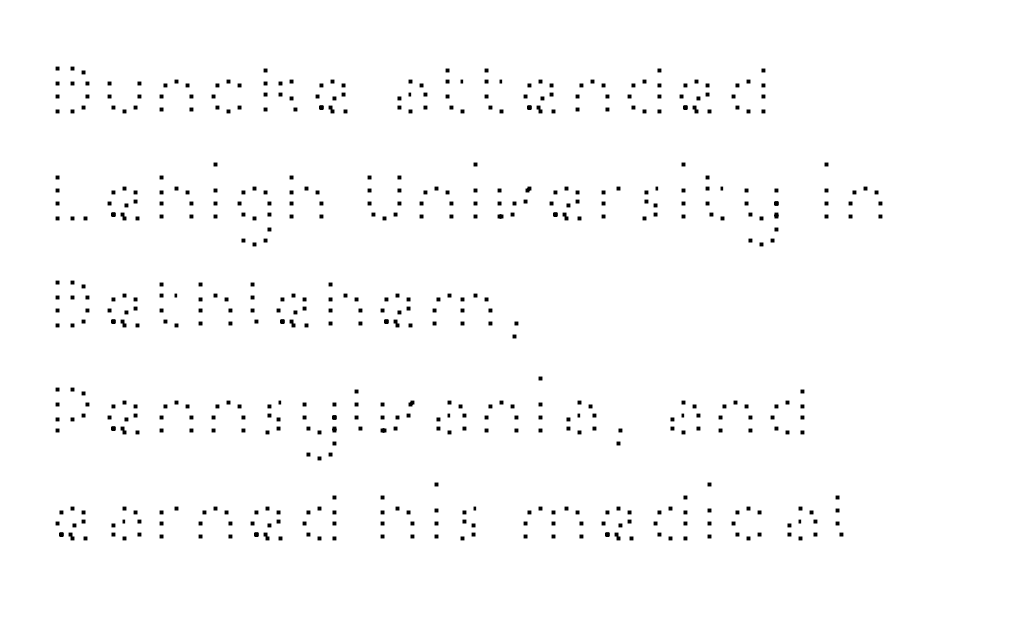
{"serif": "no", "italic": "no", "bold": "no", "weight": "light", "width": "wide", "stroke_contrast": "high", "x_height": "medium", "monospaced": "no", "underline": "no", "align": "left", "line_spacing": "normal", "line_spacing_ratio": 1.37, "letter_spacing": "normal", "letter_spacing_em": 0.0, "glyph_px": 78}
